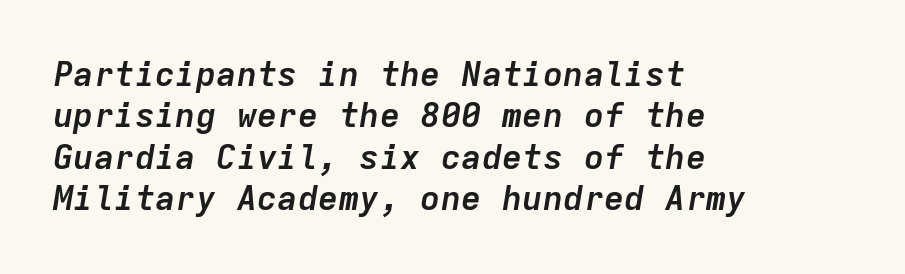
Letters rest on an invisible, unmarked baseline. Alignment: flush left. This is heavy type, rendered in bold. Tracking value appears to be zero — textbook default spacing. Compared with ordinary roman type, these characters are visibly tilted. A typesetter would call this monospace, since all characters share one set width.
